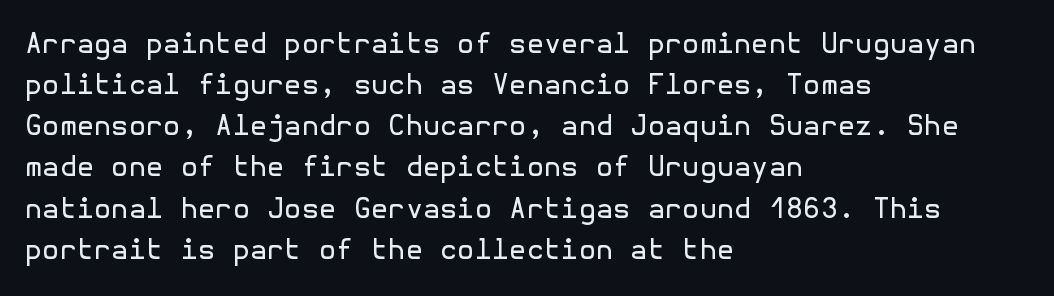
The image shows 28 px regular-weight sans-serif type, upright; set left-aligned, normal line spacing (1.47x), normal letter spacing, not underlined; a medium x-height.
